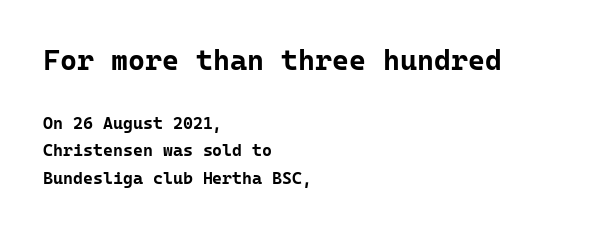
{"serif": "no", "italic": "no", "bold": "yes", "weight": "bold", "width": "normal", "stroke_contrast": "low", "x_height": "medium", "monospaced": "yes", "underline": "no", "align": "left", "line_spacing": "normal", "line_spacing_ratio": 1.61, "letter_spacing": "normal", "letter_spacing_em": 0.0, "larger_block": "first", "size_ratio": 1.71, "glyph_px": 29}
